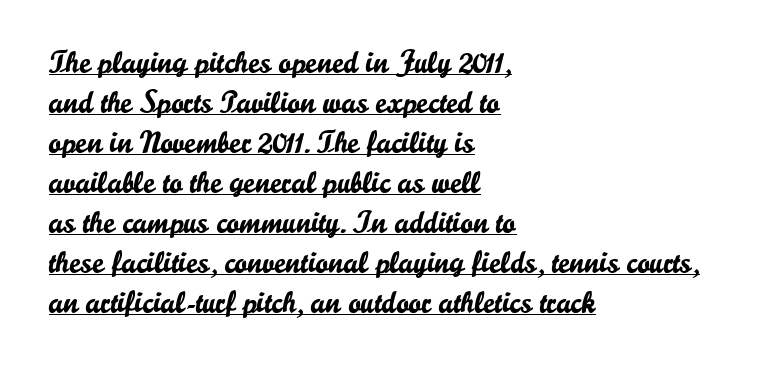
The letters advance in unequal steps, a hallmark of proportional type. A typesetter would call this zero additional tracking. Short and long lines alike share a common starting point at left. In terms of letterform style, serifs are entirely absent. Baseline-to-baseline distance is the conventional proportion of letter height.
